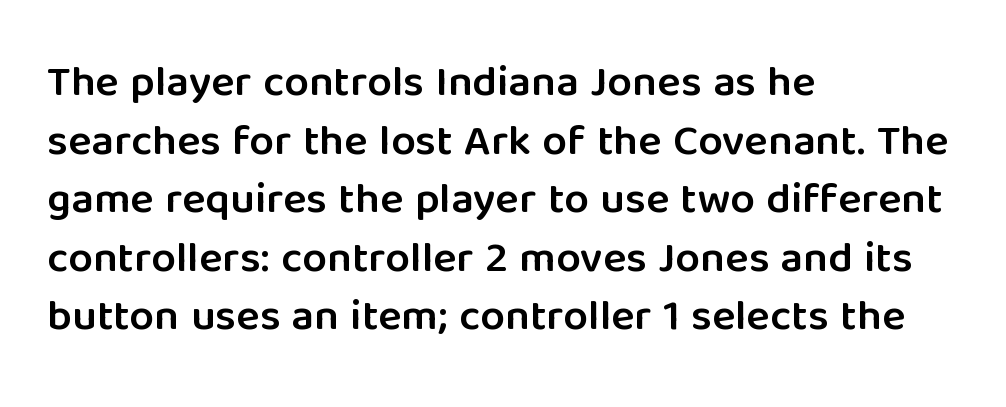
The image shows 44 px semibold sans-serif type, upright; set left-aligned, normal line spacing (1.33x), normal letter spacing, not underlined; low stroke contrast and a medium x-height.
